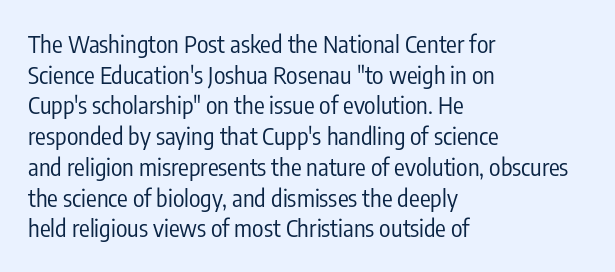
Is the type heavy? It reads as light-to-regular instead. Leftover space on each line is placed entirely after the last word. Characters follow at the spacing the type designer built in. The passage shown stacks its lines at a standard gap.
